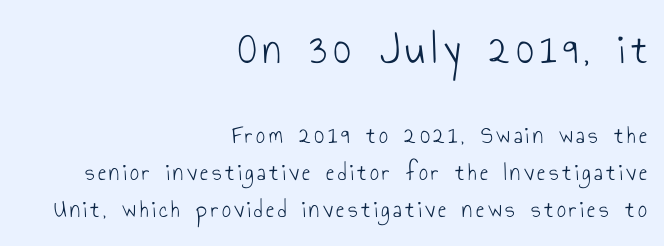
Stroke mass is kept to a normal reading level or below. The specimen omits any rule beneath the text block's lines. Note the varied advance widths — an 'i' is clearly narrower than an 'm'. A typesetter would label this face a sans.
